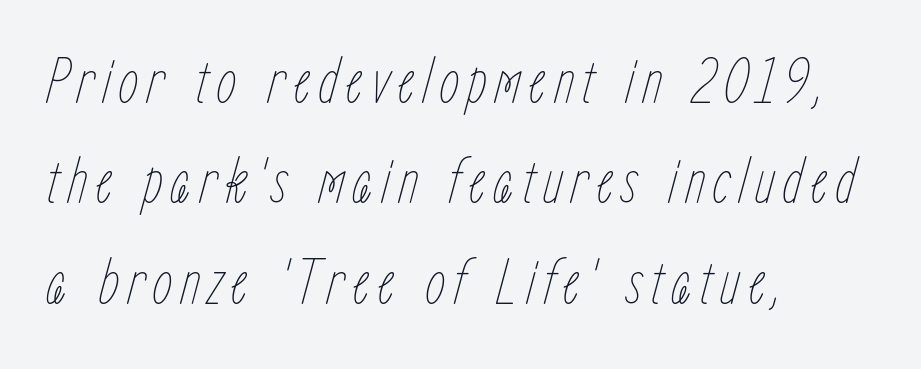
Each letter keeps its own natural width here, so spacing adapts to shape. The zone under the glyphs is completely vacant. The cut favours lightness, reaching ordinary text weight at its darkest. In terms of leading, this rendering sits right in the middle. Line starts are locked; line ends wander. The typography opts for an oblique posture over an upright one.
